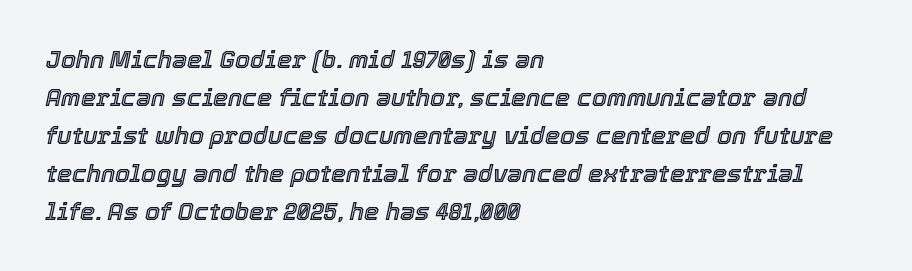
The image shows 24 px text type, italic (leaning right); set left-aligned, normal line spacing (1.58x), normal letter spacing, not underlined.
